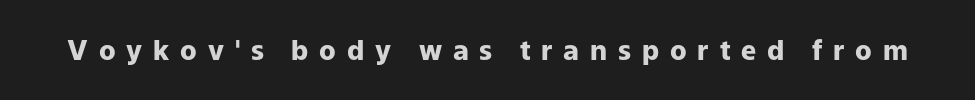
{"italic": "no", "bold": "yes", "underline": "no", "letter_spacing": "wide", "letter_spacing_em": 0.4, "glyph_px": 27}
